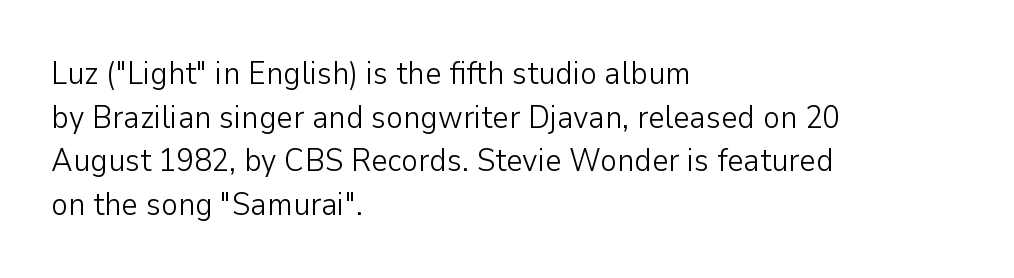
Looks like regular typesetting: each glyph gets only the width it needs. The lines in this sample share a left origin and differ only in where they stop. Is there much room between lines? A standard amount, neither cramped nor airy. Descender tails drop into unmarked territory. Nothing heavy about these letters — not bold at all.
